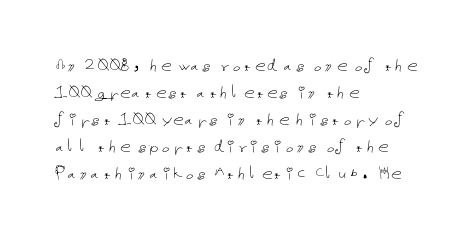
The image shows 21 px text type, upright; set left-aligned, normal line spacing (1.29x), normal letter spacing, not underlined.
